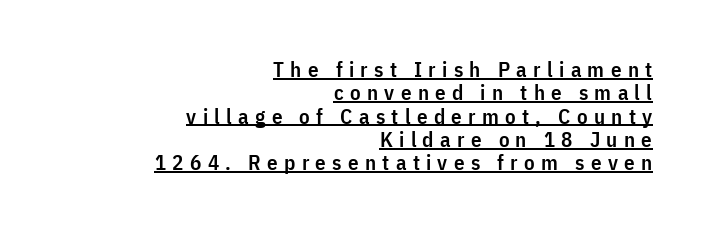
{"italic": "no", "bold": "semi", "underline": "yes", "align": "right", "line_spacing": "tight", "line_spacing_ratio": 1.11, "letter_spacing": "wide", "letter_spacing_em": 0.3, "glyph_px": 21}
